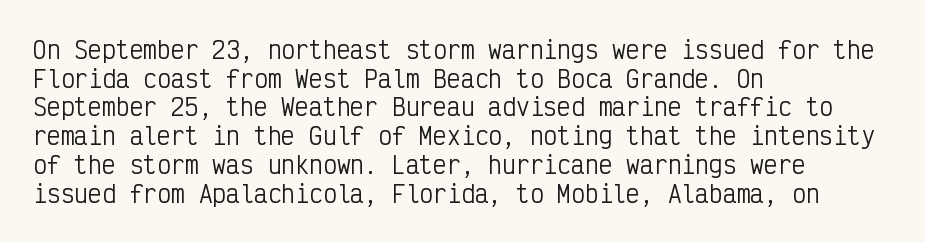
Q: Is the text bold? A: No.
Q: Is the text italic (slanted)? A: No, it is upright.
Q: Is the text underlined? A: No.
Q: How is the paragraph aligned? A: Left-aligned.
Q: Is the spacing between letters normal or unusually wide? A: Normal.
Q: Is the spacing between lines tight, normal or loose? A: Normal.
